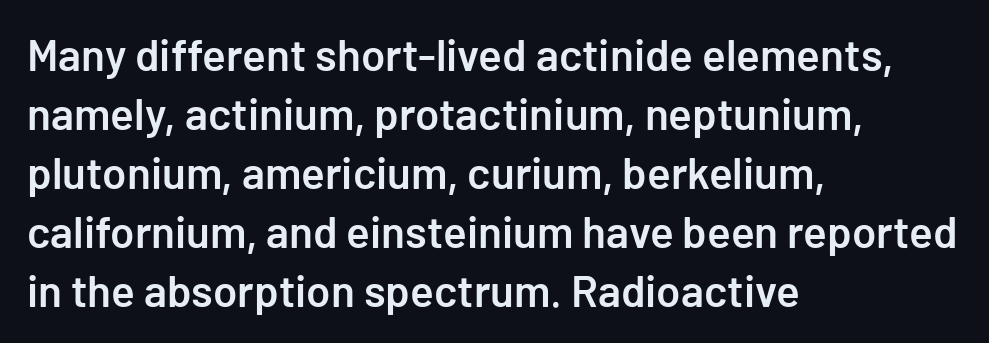
{"serif": "no", "italic": "no", "bold": "semi", "weight": "semibold", "width": "normal", "stroke_contrast": "low", "x_height": "medium", "underline": "no", "align": "left", "line_spacing": "normal", "line_spacing_ratio": 1.34, "letter_spacing": "normal", "letter_spacing_em": 0.0, "glyph_px": 44}
